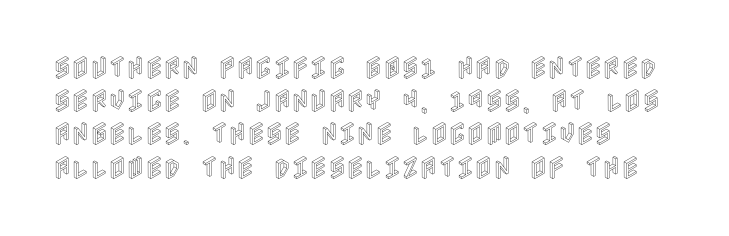
The image shows 25 px text type, upright; set left-aligned, normal line spacing (1.33x), normal letter spacing, not underlined.
